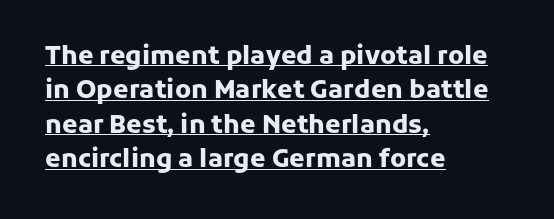
{"italic": "no", "bold": "yes", "underline": "yes", "align": "left", "line_spacing": "normal", "line_spacing_ratio": 1.38, "letter_spacing": "normal", "letter_spacing_em": 0.0, "glyph_px": 25}
